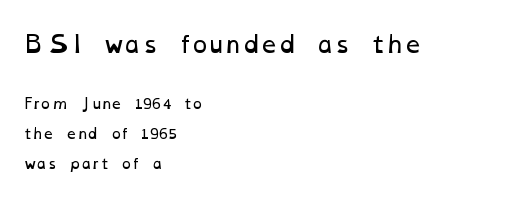
The image shows 23 px text type; set left-aligned, loose line spacing (2.13x), normal letter spacing, not underlined; the first (top) block is 1.64x larger.
